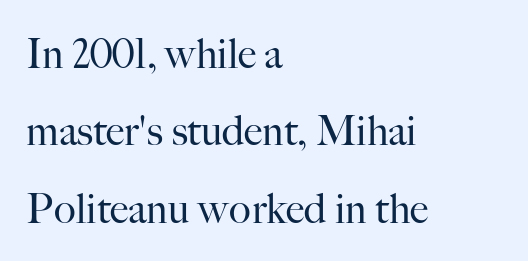
Notice how the stems are strictly vertical — no italics here. Honestly, the letter spacing is just normal — you wouldn't notice it. The face used here is seriffed, in the tradition of book romans. Spacing verdict: proportional, widths tailored to each character. Line beginnings align vertically; line endings do not.
